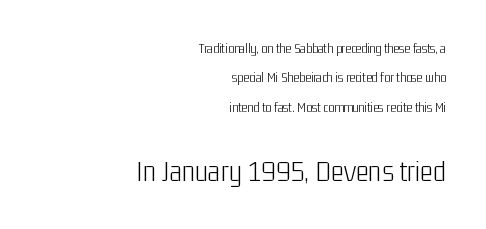
Characters follow at the spacing the type designer built in. Whoever set this chose breathing room over compactness in the vertical rhythm. Quick note: not italic, upright. The passage shown is not underscored anywhere. The following chunk of copy outweighs the initial chunk in type size.
